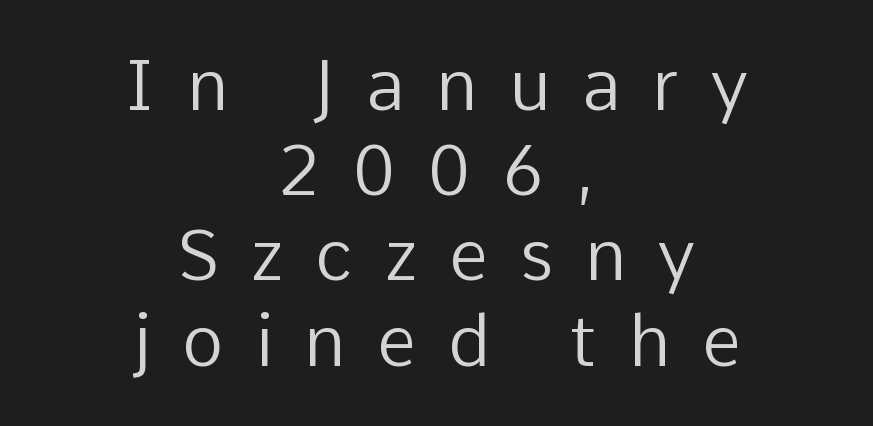
Q: Is the text bold? A: No.
Q: Is the text italic (slanted)? A: No, it is upright.
Q: Is the typeface a serif or a sans-serif typeface? A: Sans-serif.
Q: Is the text underlined? A: No.
Q: How is the paragraph aligned? A: Centered.
Q: Is the spacing between letters normal or unusually wide? A: Unusually wide.
Q: Width (condensed, normal, or wide)? A: Normal.
Q: Stroke contrast? A: Low.
Q: x-height? A: Medium.
Q: Monospaced? A: No.
